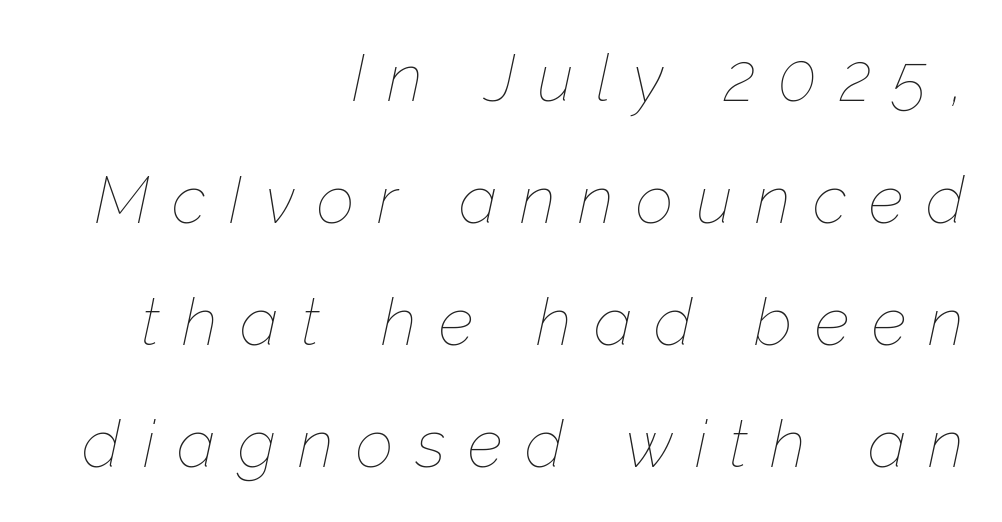
The image shows 66 px thin type, italic (leaning right); set right-aligned, line spacing 1.85x, unusually wide letter spacing (+0.34 em), not underlined; low stroke contrast and a medium x-height.
